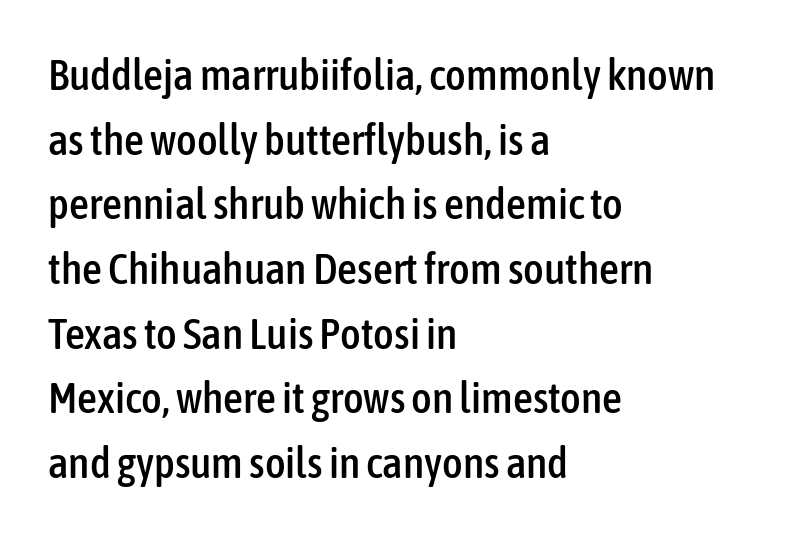
The image shows 44 px condensed sans-serif type, upright; set left-aligned, normal line spacing (1.47x), normal letter spacing, not underlined; low stroke contrast and a medium x-height.
